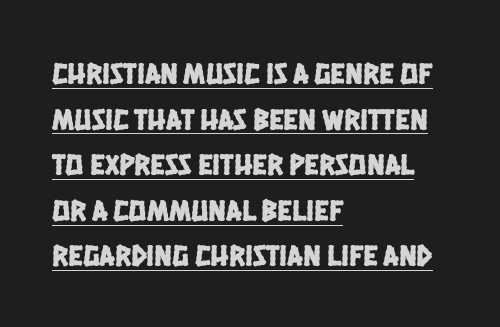
No extra tracking has been applied to these lines. The letters carry no serifs — their stems end cleanly without finishing strokes. Left-aligned paragraph, ragged on the right. Think of a printed novel: that variable character pitch is what you see here. Students, observe: this is what conventionally led text looks like.
